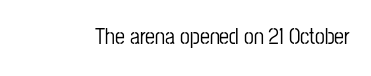
Q: Is the text italic (slanted)? A: No, it is upright.
Q: Is the text underlined? A: No.
Q: Is the spacing between letters normal or unusually wide? A: Normal.
